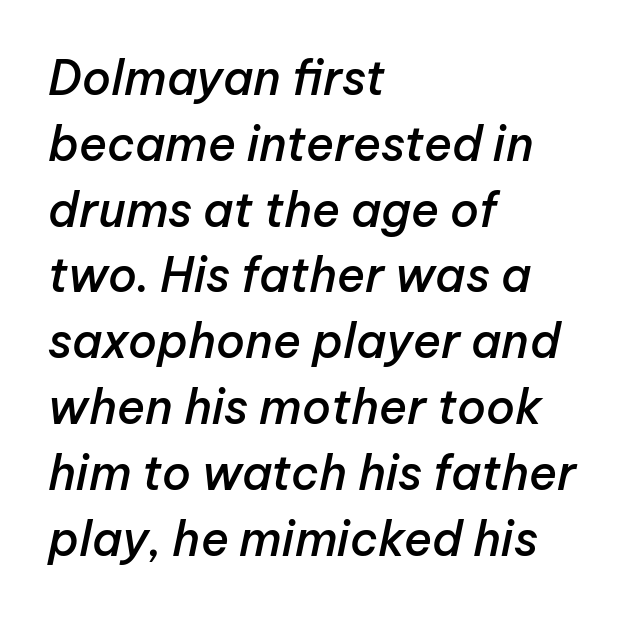
The image shows 47 px semibold type, italic (leaning right); set left-aligned, normal line spacing (1.4x), normal letter spacing, not underlined; low stroke contrast and a medium x-height.
